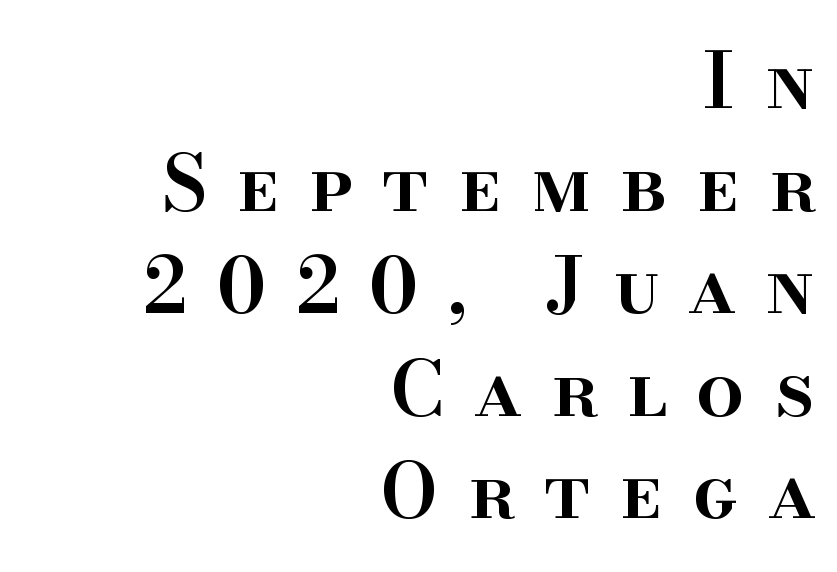
Q: Is the text bold? A: Semi-bold.
Q: Is the text italic (slanted)? A: No, it is upright.
Q: Is the typeface a serif or a sans-serif typeface? A: Serif.
Q: Is the text underlined? A: No.
Q: How is the paragraph aligned? A: Right-aligned.
Q: Is the spacing between letters normal or unusually wide? A: Unusually wide.
Q: Is the spacing between lines tight, normal or loose? A: Normal.
Q: Width (condensed, normal, or wide)? A: Normal.
Q: Stroke contrast? A: High.
Q: x-height? A: Small.
Q: Monospaced? A: No.
